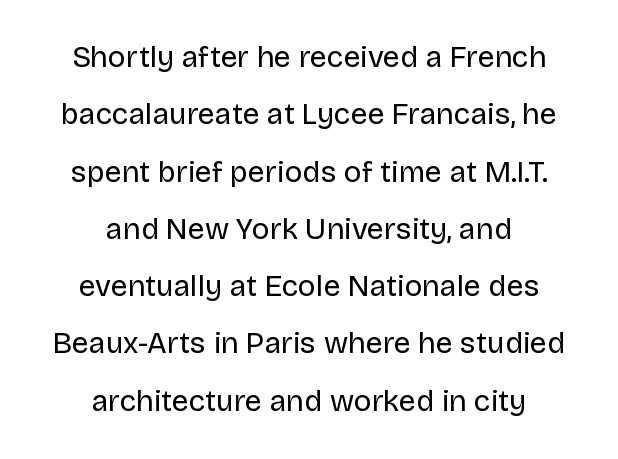
Q: Is the text bold? A: No.
Q: Is the text italic (slanted)? A: No, it is upright.
Q: Is the typeface a serif or a sans-serif typeface? A: Sans-serif.
Q: Is the text underlined? A: No.
Q: How is the paragraph aligned? A: Centered.
Q: Is the spacing between letters normal or unusually wide? A: Normal.
Q: Is the spacing between lines tight, normal or loose? A: Loose.
Q: Width (condensed, normal, or wide)? A: Normal.
Q: Stroke contrast? A: Low.
Q: x-height? A: Large.
Q: Monospaced? A: No.
